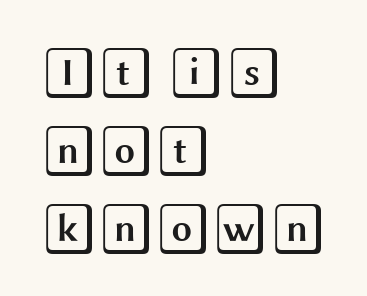
Q: Is the text italic (slanted)? A: No, it is upright.
Q: Is the text underlined? A: No.
Q: How is the paragraph aligned? A: Left-aligned.
Q: Is the spacing between letters normal or unusually wide? A: Normal.
Q: Is the spacing between lines tight, normal or loose? A: Normal.
Q: Width (condensed, normal, or wide)? A: Wide.
Q: x-height? A: Large.
